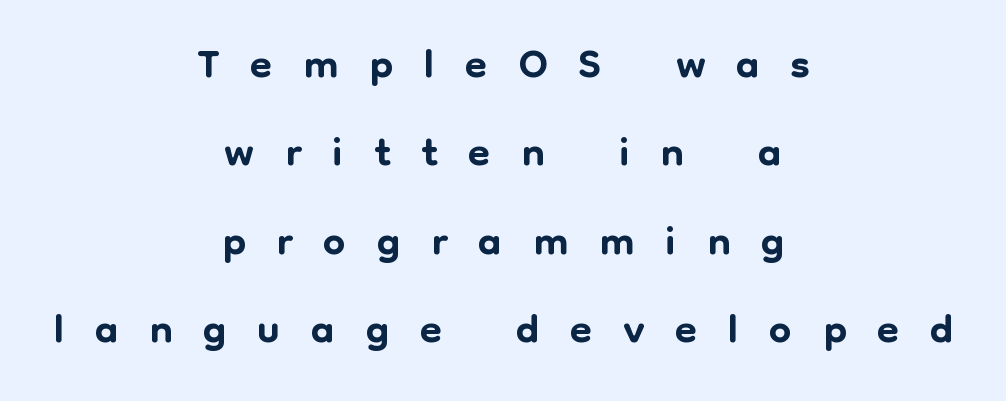
{"serif": "no", "italic": "no", "width": "normal", "stroke_contrast": "low", "x_height": "medium", "monospaced": "no", "underline": "no", "align": "center", "line_spacing": "normal", "line_spacing_ratio": 1.38, "letter_spacing": "wide", "letter_spacing_em": 0.48, "glyph_px": 64}
